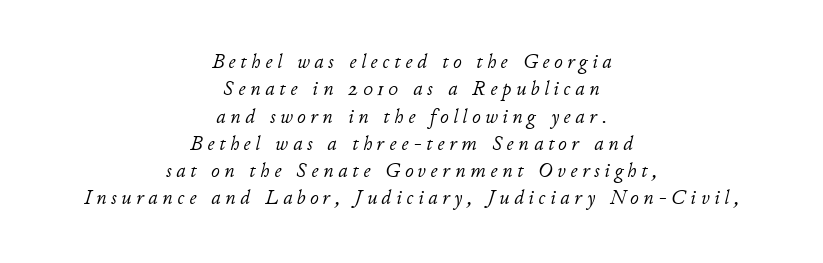
{"italic": "yes", "lean": "right", "slant_degrees": 11, "bold": "no", "underline": "no", "align": "center", "line_spacing": "normal", "line_spacing_ratio": 1.3, "letter_spacing": "wide", "letter_spacing_em": 0.22, "glyph_px": 21}
